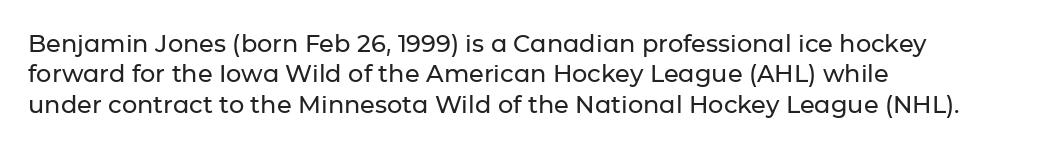
Unmarked baselines from the first word to the last. Short and long lines alike share a common starting point at left. The horizontal fit of the characters is conventional and even. Leading matches the norm, producing a regular column. In terms of posture, this sample is upright.
